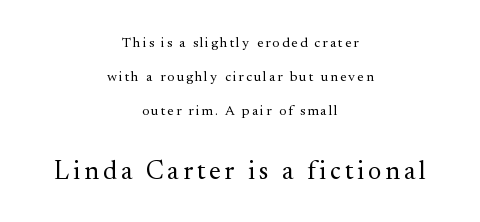
{"italic": "no", "bold": "no", "underline": "no", "align": "center", "line_spacing": "loose", "line_spacing_ratio": 2.43, "larger_block": "second", "size_ratio": 1.86, "glyph_px": 26}
